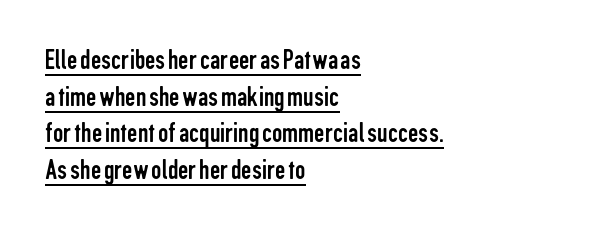
{"serif": "no", "italic": "no", "bold": "no", "weight": "regular", "width": "condensed", "stroke_contrast": "low", "x_height": "medium", "monospaced": "no", "underline": "yes", "align": "left", "line_spacing": "normal", "line_spacing_ratio": 1.26, "letter_spacing": "normal", "letter_spacing_em": 0.0, "glyph_px": 29}
